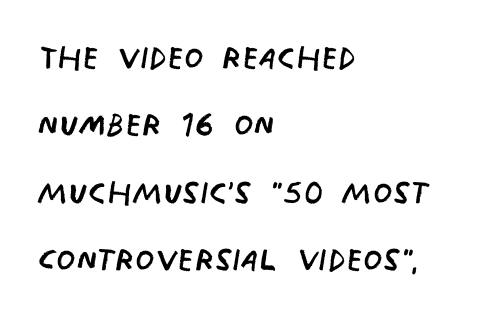
The image shows 44 px regular-weight, condensed sans-serif type; set left-aligned, normal line spacing (1.53x), normal letter spacing, not underlined; low stroke contrast and a large x-height.
